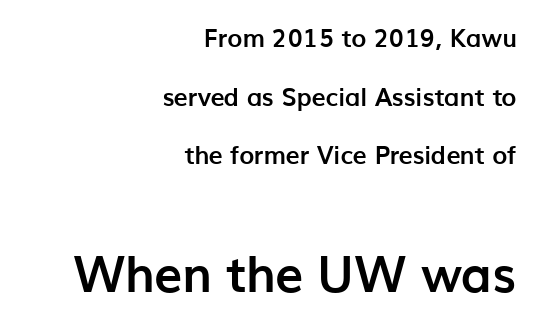
Does the leading feel generous? Absolutely, it's lavish. Each letter's strokes conclude bluntly, with no projecting serifs. The setting favours the right margin, as signatures and pull-quotes sometimes do. The type is set solid horizontally, with unmodified tracking. Varying glyph widths throughout — classic text-font behaviour. Posture: vertical.
